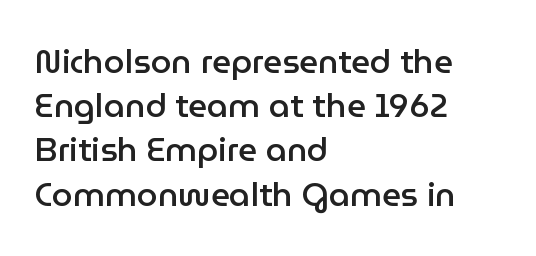
Q: Is the text bold? A: Semi-bold.
Q: Is the text italic (slanted)? A: No, it is upright.
Q: Is the typeface a serif or a sans-serif typeface? A: Sans-serif.
Q: Is the text underlined? A: No.
Q: How is the paragraph aligned? A: Left-aligned.
Q: Is the spacing between letters normal or unusually wide? A: Normal.
Q: Is the spacing between lines tight, normal or loose? A: Normal.
Q: Width (condensed, normal, or wide)? A: Normal.
Q: Stroke contrast? A: Low.
Q: x-height? A: Medium.
Q: Monospaced? A: No.
